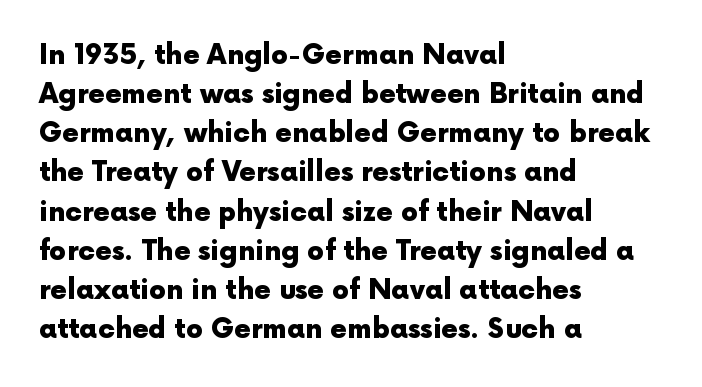
Q: Is the text bold? A: Yes.
Q: Is the text italic (slanted)? A: No, it is upright.
Q: Is the text underlined? A: No.
Q: How is the paragraph aligned? A: Left-aligned.
Q: Is the spacing between letters normal or unusually wide? A: Normal.
Q: Is the spacing between lines tight, normal or loose? A: Normal.
